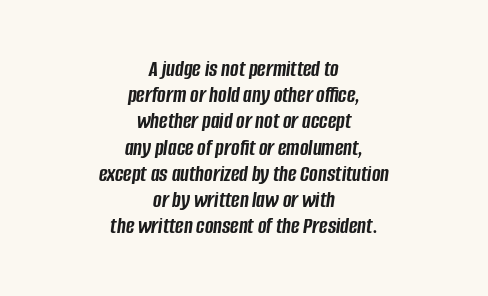
No word sits above an underline. Successive baselines arrive quickly, one right under another. Looking at the ascenders, they clearly lean. Plenty of ink on the page — the face is bold. Teacher's note: observe the equal gaps on both sides — that is centered alignment.
